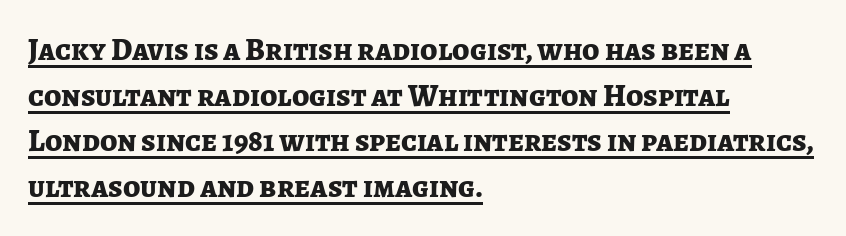
The rendering uses natural spacing where letterforms have individual widths. These lines carry a lot of weight — the face is fully bold. Visually the block forms a straight wall on the left and a jagged coastline on the right. Ordinary non-slanted type is in use.
